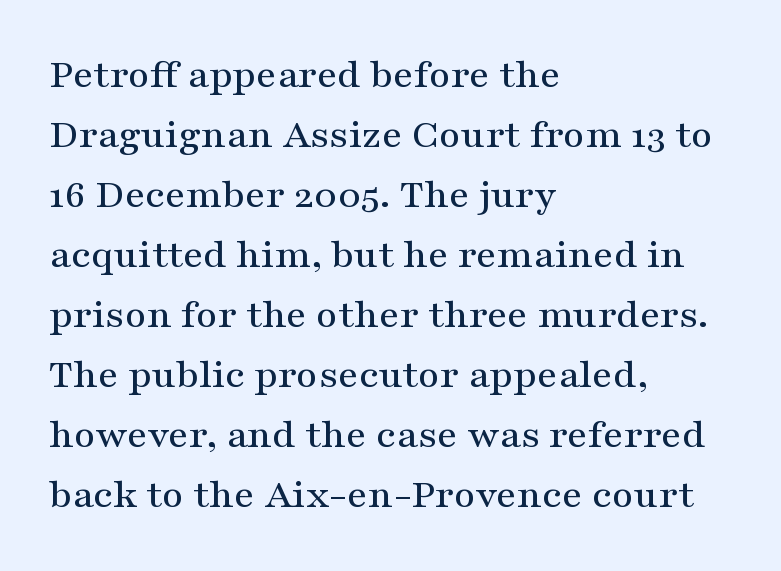
The image shows 42 px wide serif type, upright; set left-aligned, normal line spacing (1.43x), normal letter spacing, not underlined; medium stroke contrast and a medium x-height.
